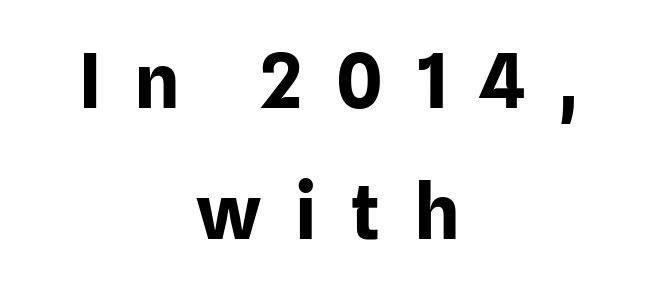
Q: Is the text bold? A: Yes.
Q: Is the text italic (slanted)? A: No, it is upright.
Q: Is the typeface a serif or a sans-serif typeface? A: Sans-serif.
Q: Is the text underlined? A: No.
Q: How is the paragraph aligned? A: Centered.
Q: Is the spacing between letters normal or unusually wide? A: Unusually wide.
Q: Width (condensed, normal, or wide)? A: Normal.
Q: Stroke contrast? A: Low.
Q: x-height? A: Medium.
Q: Monospaced? A: No.
